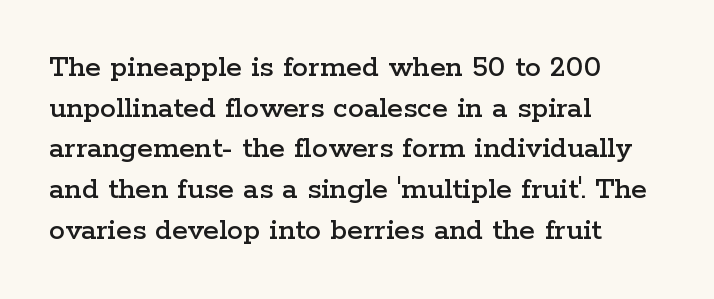
The image shows 32 px wide serif type, upright; set left-aligned, normal line spacing (1.27x), normal letter spacing, not underlined; low stroke contrast and a medium x-height.
